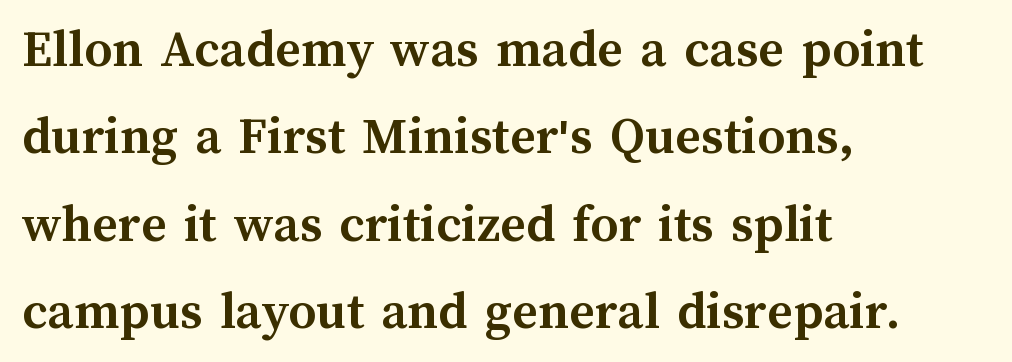
Q: Is the text bold? A: Yes.
Q: Is the text italic (slanted)? A: No, it is upright.
Q: Is the text underlined? A: No.
Q: How is the paragraph aligned? A: Left-aligned.
Q: Is the spacing between letters normal or unusually wide? A: Normal.
Q: Is the spacing between lines tight, normal or loose? A: Normal.
Q: Width (condensed, normal, or wide)? A: Normal.
Q: Stroke contrast? A: Medium.
Q: x-height? A: Medium.
Q: Monospaced? A: No.
